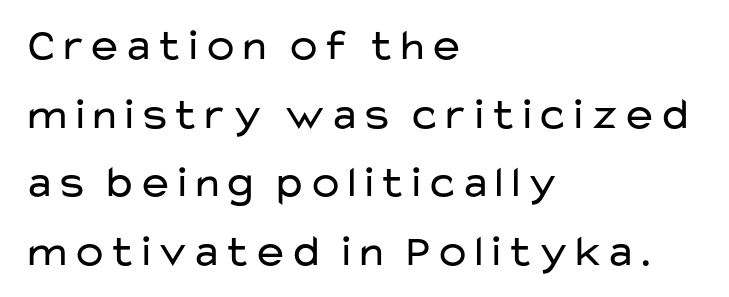
Unbolded letterforms with no extra heft. The space between consecutive lines is moderate. These lines were composed using upright roman letters. Descenders hang freely into open space.
